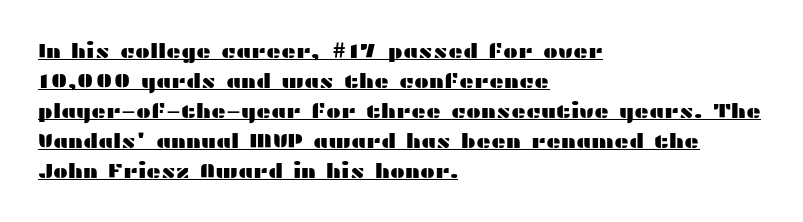
{"italic": "no", "underline": "yes", "align": "left", "line_spacing": "normal", "line_spacing_ratio": 1.5, "letter_spacing": "normal", "letter_spacing_em": 0.0, "glyph_px": 20}
